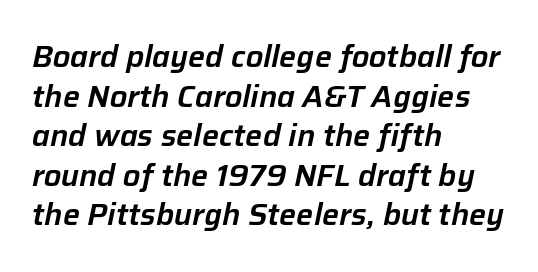
The image shows 30 px text type, italic (leaning right); set left-aligned, normal line spacing (1.32x), normal letter spacing, not underlined; low stroke contrast and a medium x-height.
